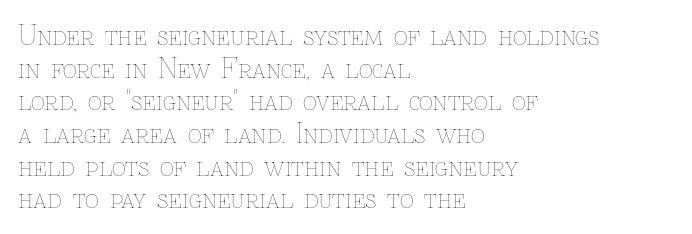
{"italic": "no", "bold": "no", "underline": "no", "align": "left", "line_spacing_ratio": 1.21, "letter_spacing": "normal", "letter_spacing_em": 0.0, "glyph_px": 27}
